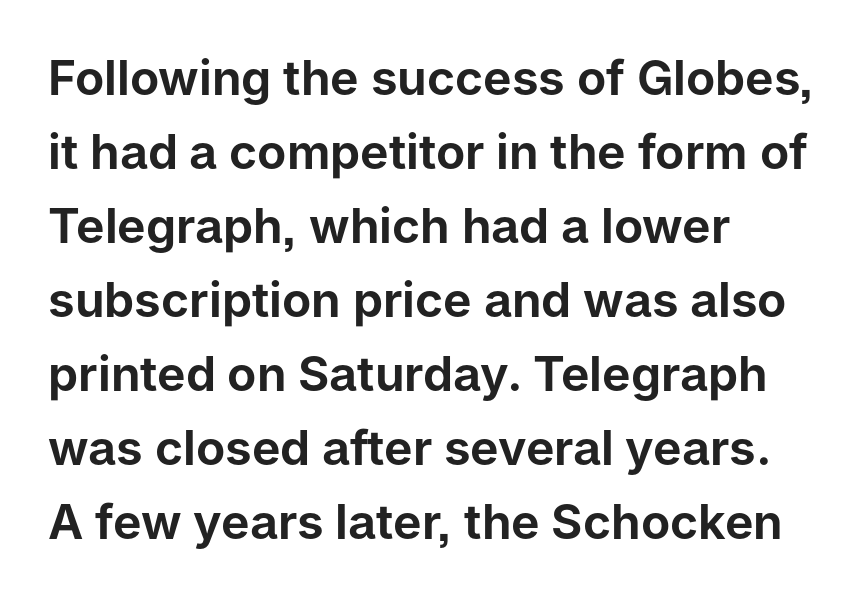
{"serif": "no", "italic": "no", "width": "normal", "stroke_contrast": "low", "x_height": "medium", "monospaced": "no", "underline": "no", "align": "left", "line_spacing": "normal", "line_spacing_ratio": 1.54, "letter_spacing": "normal", "letter_spacing_em": 0.0, "glyph_px": 48}
